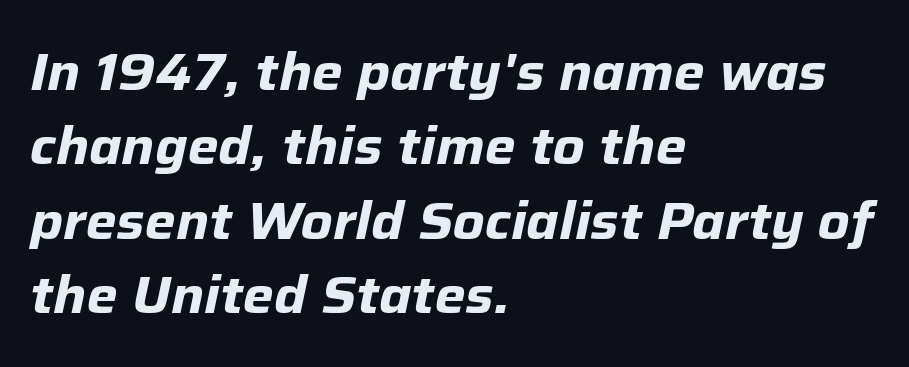
Character widths vary here, with narrow letters taking less room than wide ones. Anything drawn beneath the words? Only blank space. The rendering uses a bold face; every stroke is thick and dark. Is the type slanted? Yes — the strokes lean at a clear angle. Short note: letters normally spaced.
